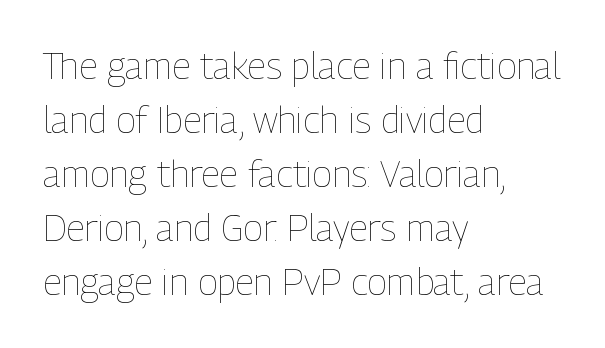
Q: Is the text bold? A: No.
Q: Is the text italic (slanted)? A: No, it is upright.
Q: Is the text underlined? A: No.
Q: How is the paragraph aligned? A: Left-aligned.
Q: Is the spacing between letters normal or unusually wide? A: Normal.
Q: Is the spacing between lines tight, normal or loose? A: Normal.
Q: Width (condensed, normal, or wide)? A: Condensed.
Q: Stroke contrast? A: Low.
Q: x-height? A: Medium.
Q: Monospaced? A: No.
